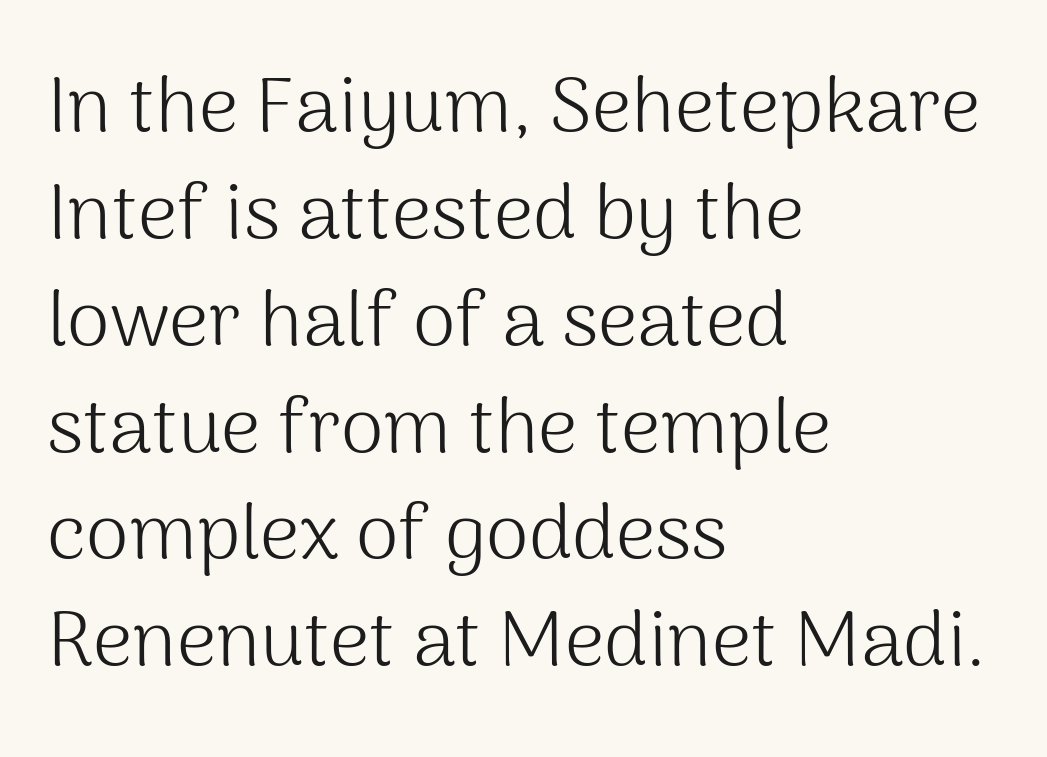
Compared with a centered layout, this one pins lines to the left instead. This rendering employs a face without finishing strokes, i.e., a sans-serif. Descenders hang freely into open space. The strokes are not fattened; the text isn't bold. Every stem runs plumb, perpendicular to the baseline. The leading is moderate, giving the passage an even texture.
